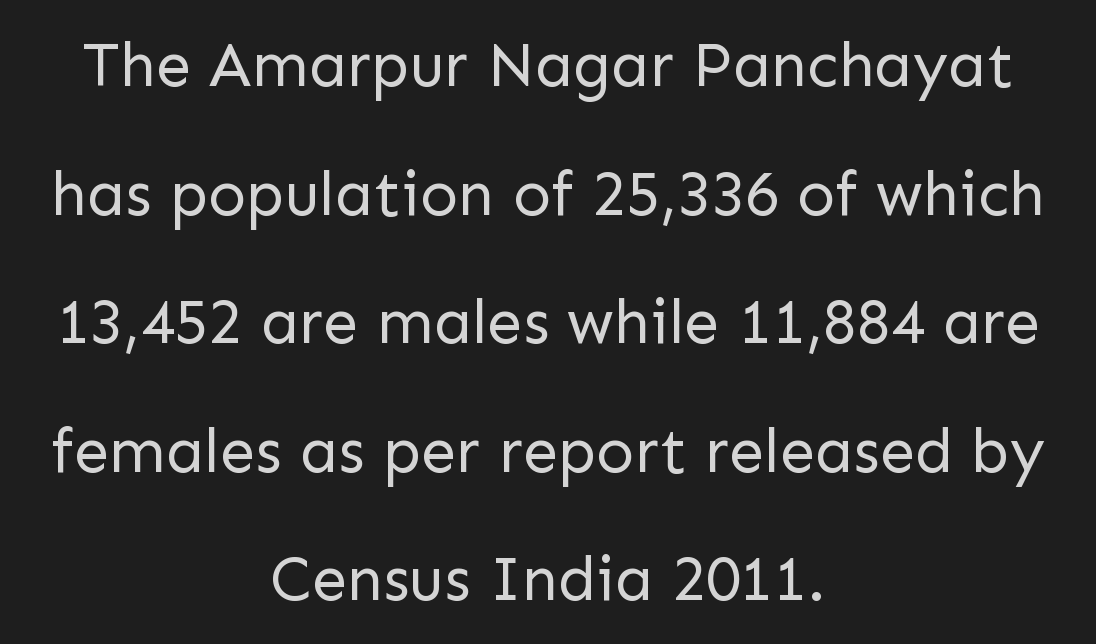
The image shows 63 px regular-weight sans-serif type, upright; set centered, loose line spacing (2.04x), normal letter spacing, not underlined; low stroke contrast and a medium x-height.
